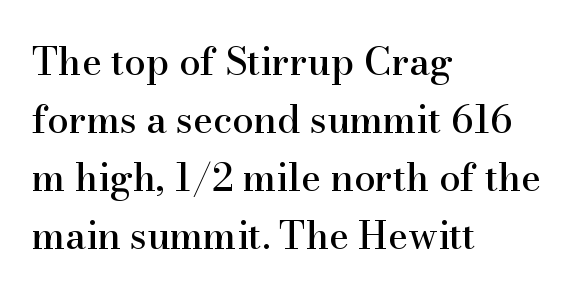
{"serif": "yes", "italic": "no", "width": "normal", "stroke_contrast": "high", "x_height": "small", "monospaced": "no", "underline": "no", "align": "left", "line_spacing": "normal", "line_spacing_ratio": 1.53, "letter_spacing": "normal", "letter_spacing_em": 0.0, "glyph_px": 38}
